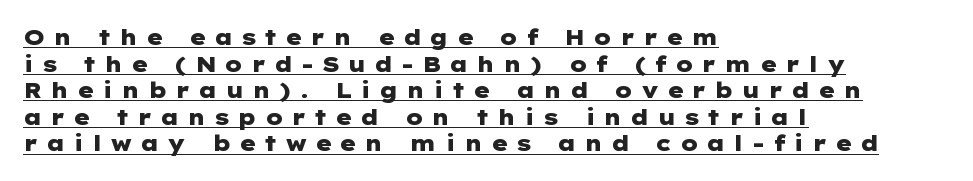
{"italic": "no", "bold": "yes", "underline": "yes", "align": "left", "line_spacing_ratio": 1.21, "letter_spacing": "wide", "letter_spacing_em": 0.35, "glyph_px": 22}
